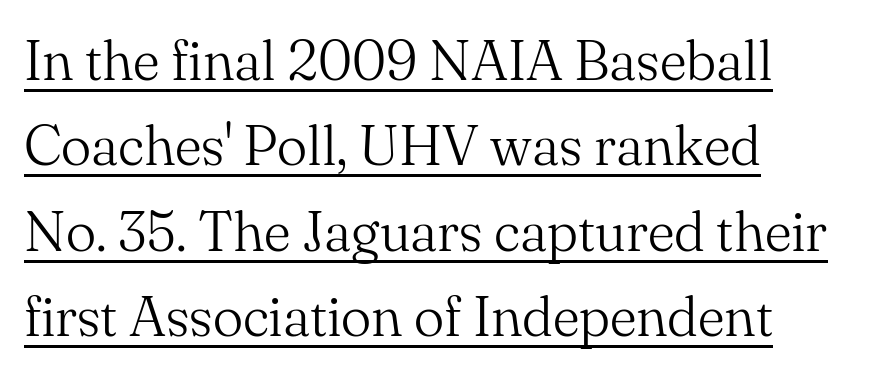
Q: Is the text bold? A: No.
Q: Is the text italic (slanted)? A: No, it is upright.
Q: Is the typeface a serif or a sans-serif typeface? A: Serif.
Q: Is the text underlined? A: Yes.
Q: How is the paragraph aligned? A: Left-aligned.
Q: Is the spacing between letters normal or unusually wide? A: Normal.
Q: Is the spacing between lines tight, normal or loose? A: Normal.
Q: Width (condensed, normal, or wide)? A: Normal.
Q: Stroke contrast? A: Medium.
Q: x-height? A: Small.
Q: Monospaced? A: No.
